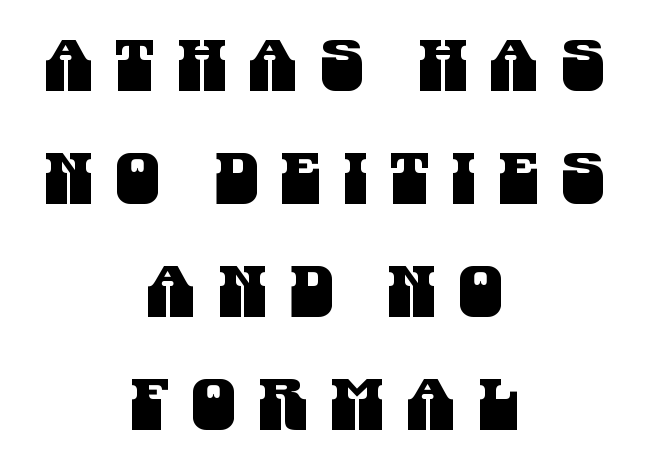
Q: Is the typeface a serif or a sans-serif typeface? A: Sans-serif.
Q: Is the text underlined? A: No.
Q: How is the paragraph aligned? A: Centered.
Q: Is the spacing between letters normal or unusually wide? A: Unusually wide.
Q: Is the spacing between lines tight, normal or loose? A: Normal.
Q: Width (condensed, normal, or wide)? A: Condensed.
Q: Stroke contrast? A: Medium.
Q: x-height? A: Large.
Q: Monospaced? A: No.
